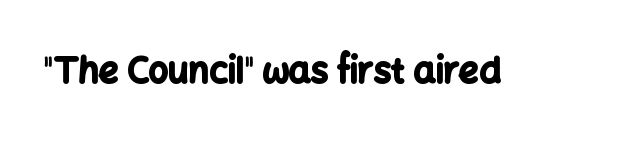
Tall strokes in this sample are plumb rather than angled. Varying glyph widths throughout — classic text-font behaviour. Default kerning and tracking; the words read as compact shapes. Its strokes are broad and dark, the hallmark of bold type. Quick note: underline off.
